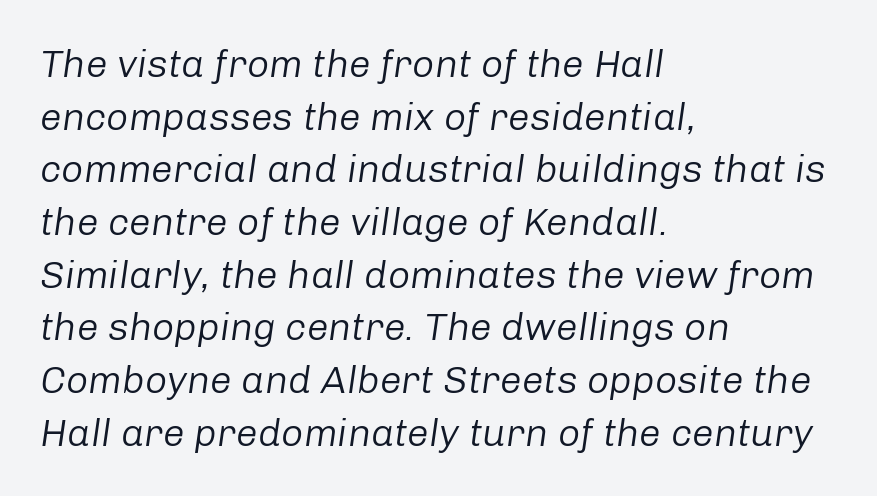
Q: Is the text bold? A: No.
Q: Is the text italic (slanted)? A: Yes, it leans right by about 8 degrees.
Q: Is the text underlined? A: No.
Q: How is the paragraph aligned? A: Left-aligned.
Q: Is the spacing between letters normal or unusually wide? A: Normal.
Q: Is the spacing between lines tight, normal or loose? A: Normal.
Q: Width (condensed, normal, or wide)? A: Normal.
Q: Stroke contrast? A: Low.
Q: x-height? A: Medium.
Q: Monospaced? A: No.
